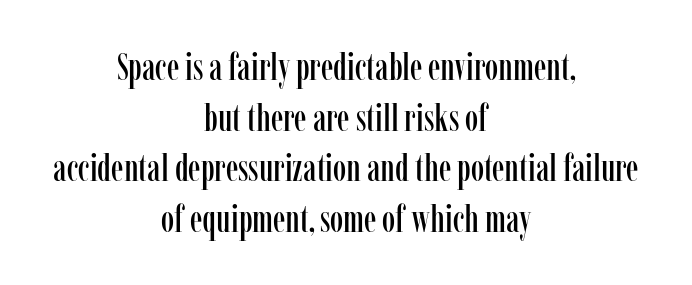
The image shows 38 px condensed serif type, upright; set centered, normal line spacing (1.33x), normal letter spacing, not underlined; low stroke contrast and a medium x-height.
